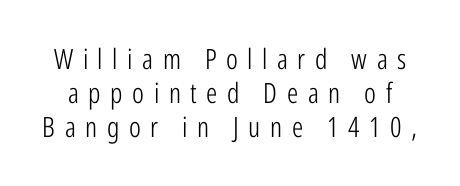
{"serif": "no", "italic": "no", "bold": "no", "weight": "light", "width": "condensed", "stroke_contrast": "low", "x_height": "medium", "monospaced": "no", "underline": "no", "line_spacing_ratio": 1.22, "letter_spacing": "wide", "letter_spacing_em": 0.34, "glyph_px": 28}
